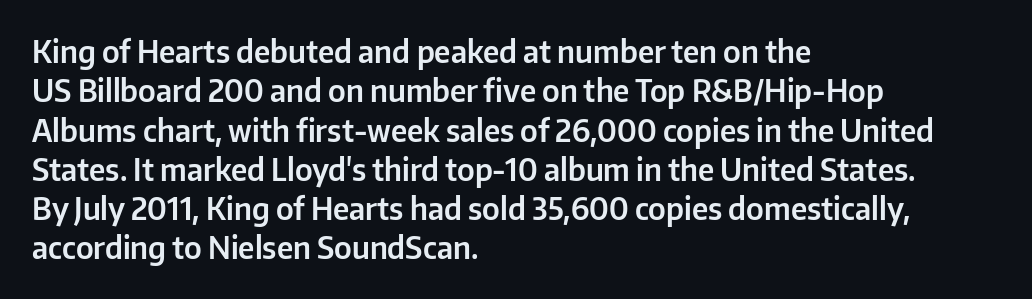
{"serif": "no", "italic": "no", "width": "normal", "stroke_contrast": "low", "x_height": "medium", "monospaced": "no", "underline": "no", "align": "left", "line_spacing": "normal", "line_spacing_ratio": 1.31, "letter_spacing": "normal", "letter_spacing_em": 0.0, "glyph_px": 30}
